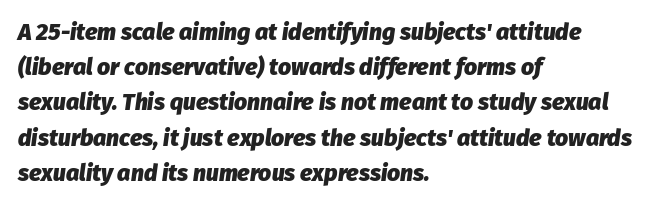
Rule under the text: the space is simply empty. Baseline-to-baseline distance is the conventional proportion of letter height. The font is running at its bold setting. Is the block centered? No — it sits flush against the left margin. Rendered with sloped, italic letterforms. The line texture is even and compact thanks to regular tracking.
